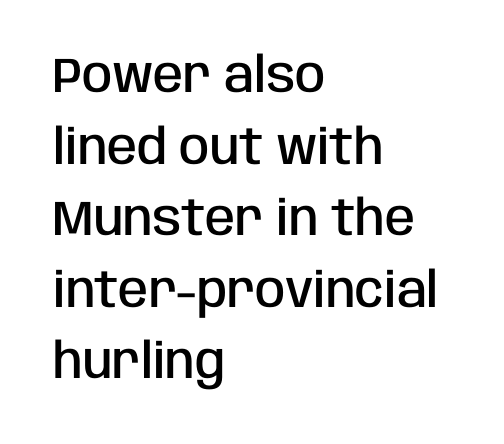
The image shows 49 px semibold, condensed sans-serif type, upright; set left-aligned, normal line spacing (1.46x), normal letter spacing, not underlined; low stroke contrast and a large x-height.
